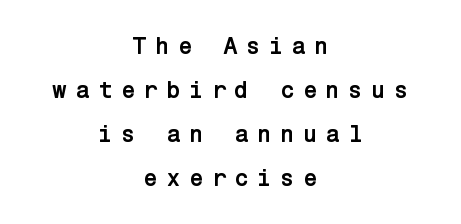
Q: Is the text bold? A: Yes.
Q: Is the text italic (slanted)? A: No, it is upright.
Q: Is the text underlined? A: No.
Q: How is the paragraph aligned? A: Centered.
Q: Is the spacing between letters normal or unusually wide? A: Unusually wide.
